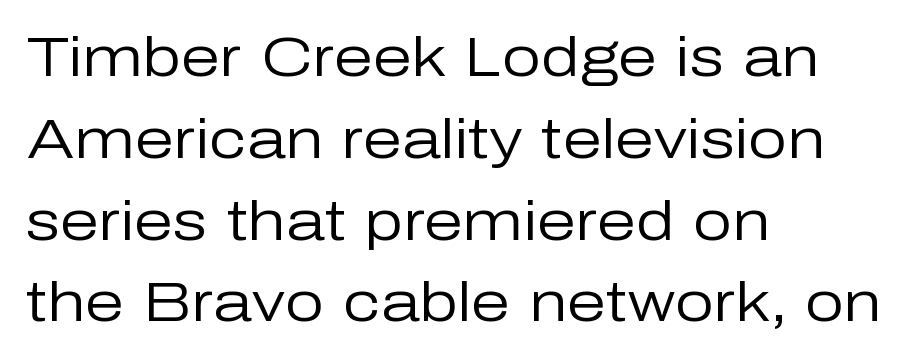
{"serif": "no", "italic": "no", "bold": "no", "weight": "regular", "width": "normal", "stroke_contrast": "low", "x_height": "medium", "monospaced": "no", "underline": "no", "align": "left", "line_spacing": "normal", "line_spacing_ratio": 1.46, "letter_spacing": "normal", "letter_spacing_em": 0.0, "glyph_px": 56}
